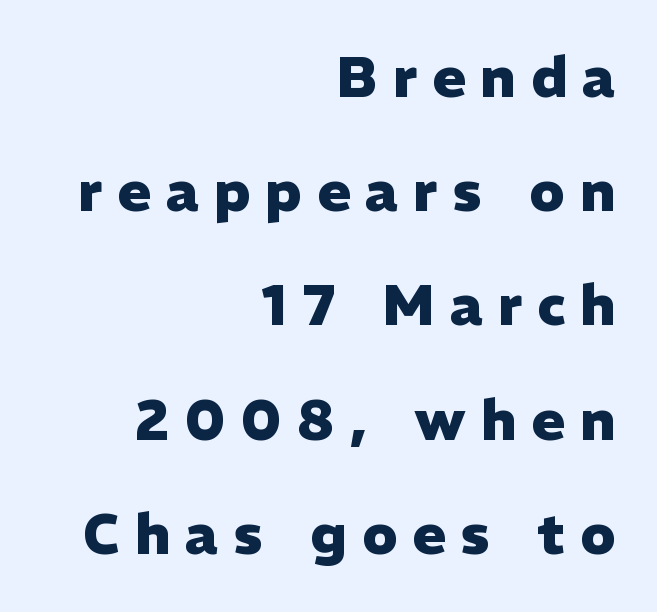
The image shows 56 px heavy sans-serif type, upright; set right-aligned, loose line spacing (2.04x), unusually wide letter spacing (+0.27 em), not underlined; low stroke contrast and a medium x-height.
